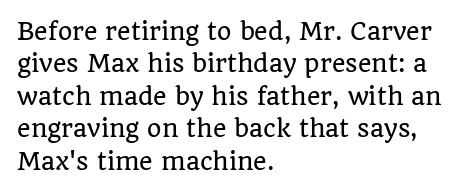
{"italic": "no", "underline": "no", "align": "left", "line_spacing": "normal", "line_spacing_ratio": 1.41, "letter_spacing": "normal", "letter_spacing_em": 0.0, "glyph_px": 23}
